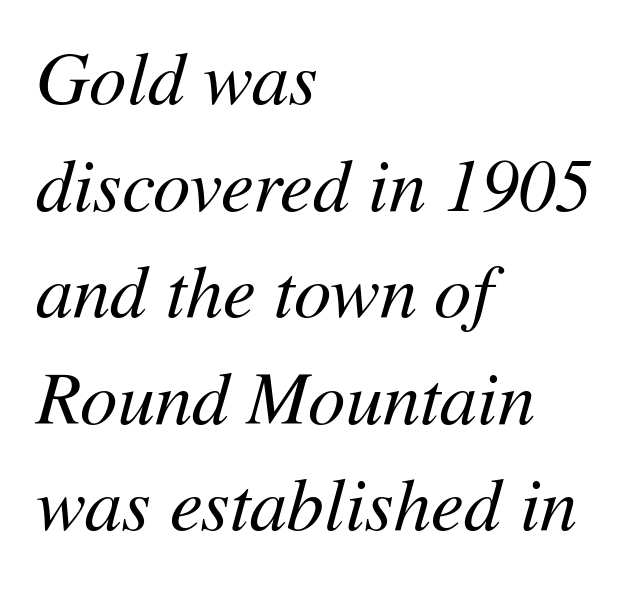
Q: Is the text bold? A: No.
Q: Is the text italic (slanted)? A: Yes, it leans right by about 11 degrees.
Q: Is the text underlined? A: No.
Q: How is the paragraph aligned? A: Left-aligned.
Q: Is the spacing between letters normal or unusually wide? A: Normal.
Q: Is the spacing between lines tight, normal or loose? A: Normal.
Q: Width (condensed, normal, or wide)? A: Normal.
Q: Stroke contrast? A: Medium.
Q: x-height? A: Medium.
Q: Monospaced? A: No.
